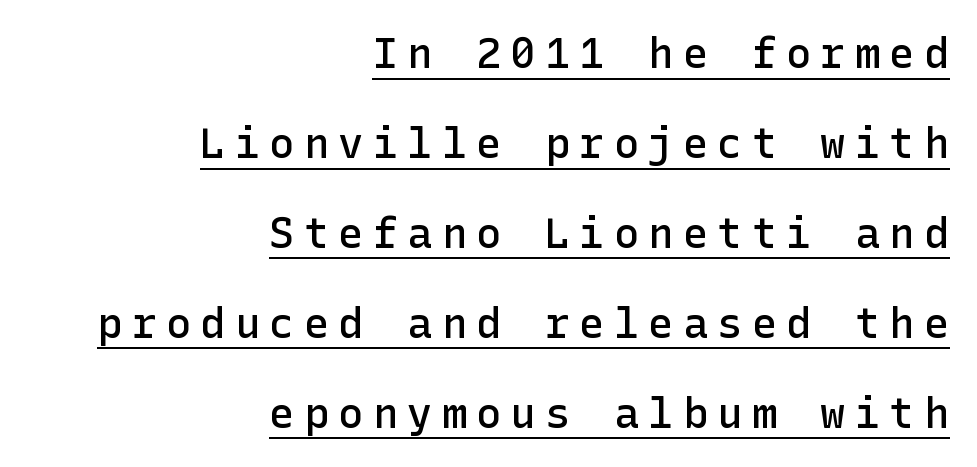
A student would call this right alignment; a typographer would say flush right, rag left. Does the lettering tilt? It doesn't — this is upright. The face used here is a semibold: visibly heavier than regular, lighter than bold. Line spacing here is loose.
